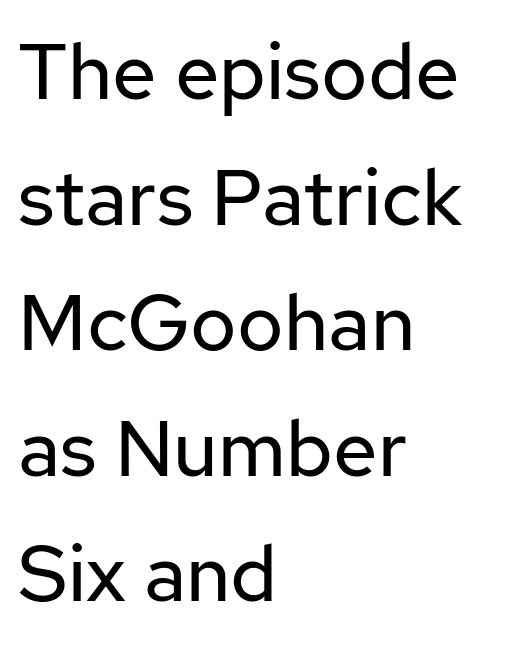
The image shows 79 px regular-weight sans-serif type, upright; set left-aligned, normal line spacing (1.59x), normal letter spacing, not underlined; low stroke contrast and a medium x-height.
